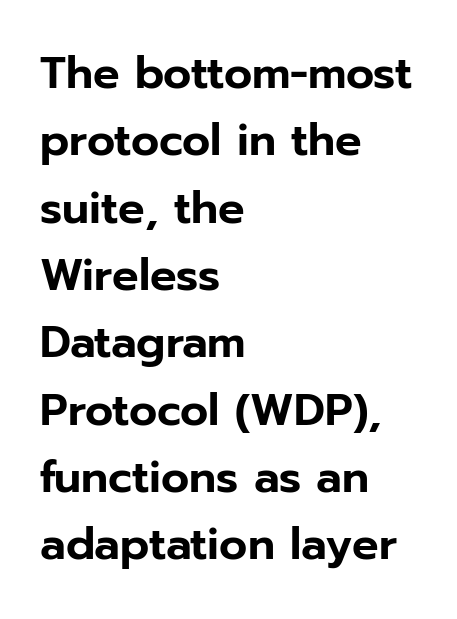
The image shows 44 px sans-serif type, upright; set left-aligned, normal line spacing (1.53x), normal letter spacing, not underlined; low stroke contrast and a medium x-height.
